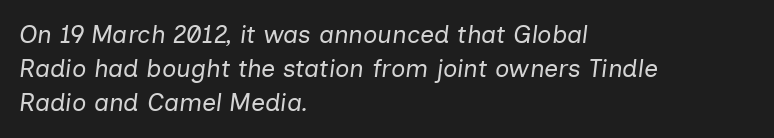
The image shows 25 px text type, italic (leaning right); set left-aligned, normal line spacing (1.37x), normal letter spacing, not underlined.
